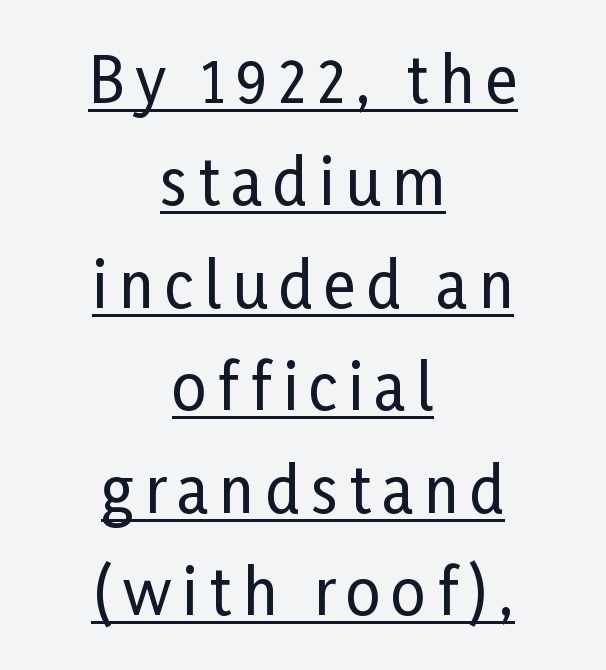
Q: Is the text italic (slanted)? A: No, it is upright.
Q: Is the typeface a serif or a sans-serif typeface? A: Sans-serif.
Q: Is the text underlined? A: Yes.
Q: How is the paragraph aligned? A: Centered.
Q: Is the spacing between lines tight, normal or loose? A: Normal.
Q: Width (condensed, normal, or wide)? A: Condensed.
Q: Stroke contrast? A: Low.
Q: x-height? A: Medium.
Q: Monospaced? A: No.
